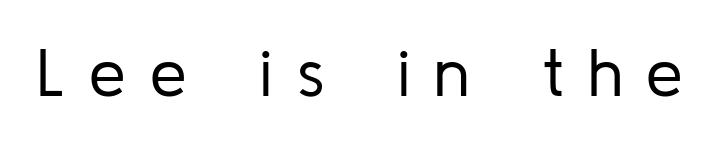
No extra ink here — the face is not bold. Style check: upright. Is this a fixed-width face? No — the glyphs have proportional, varying widths. Unlike a traditional serif, this face leaves its strokes unadorned. The zone under the glyphs is completely vacant.
